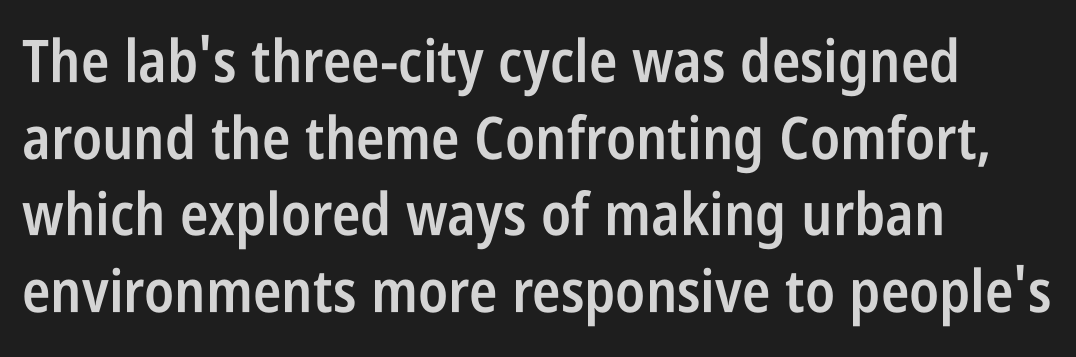
{"serif": "no", "italic": "no", "bold": "semi", "weight": "semibold", "width": "condensed", "stroke_contrast": "low", "x_height": "large", "monospaced": "no", "underline": "no", "align": "left", "line_spacing": "normal", "line_spacing_ratio": 1.3, "letter_spacing": "normal", "letter_spacing_em": 0.0, "glyph_px": 59}
